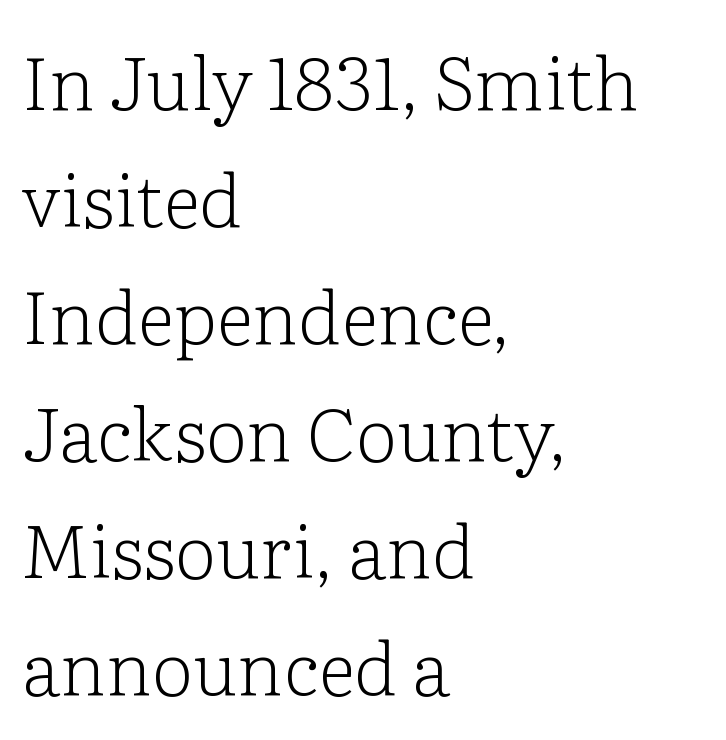
Q: Is the text bold? A: No.
Q: Is the text italic (slanted)? A: No, it is upright.
Q: Is the typeface a serif or a sans-serif typeface? A: Serif.
Q: Is the text underlined? A: No.
Q: How is the paragraph aligned? A: Left-aligned.
Q: Is the spacing between letters normal or unusually wide? A: Normal.
Q: Is the spacing between lines tight, normal or loose? A: Normal.
Q: Width (condensed, normal, or wide)? A: Normal.
Q: Stroke contrast? A: Low.
Q: x-height? A: Medium.
Q: Monospaced? A: No.
